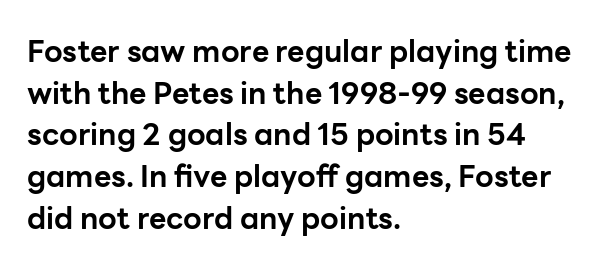
Just letters on the line, the space beneath them empty. Notice how descenders clear the ascenders below comfortably — that's standard leading. Nobody touched the tracking dial on this one. If you drew a line through each stem, it would be perfectly vertical. Serifs: no, the terminals of the letterforms are clean.
